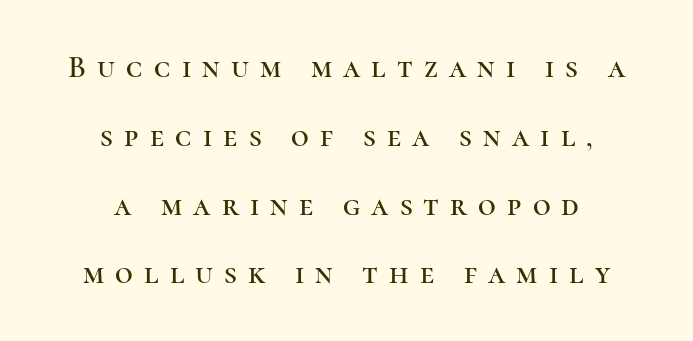
Q: Is the text italic (slanted)? A: No, it is upright.
Q: Is the typeface a serif or a sans-serif typeface? A: Serif.
Q: Is the text underlined? A: No.
Q: How is the paragraph aligned? A: Centered.
Q: Is the spacing between letters normal or unusually wide? A: Unusually wide.
Q: Is the spacing between lines tight, normal or loose? A: Loose.
Q: Width (condensed, normal, or wide)? A: Normal.
Q: Stroke contrast? A: High.
Q: x-height? A: Medium.
Q: Monospaced? A: No.
